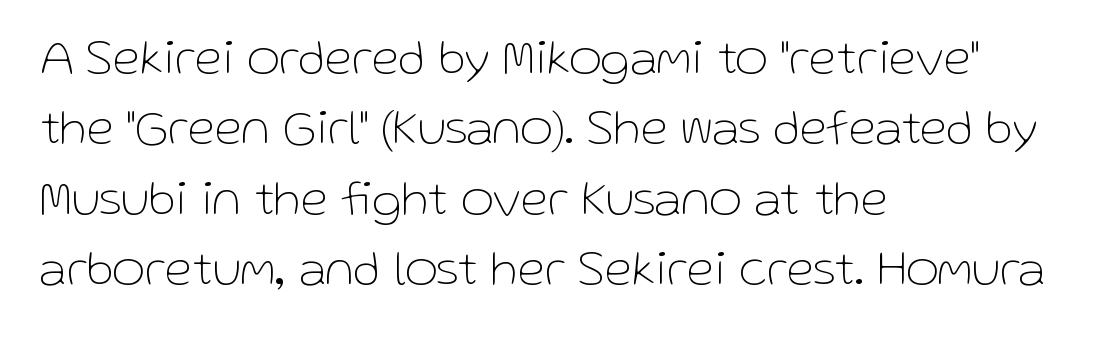
The image shows 50 px thin sans-serif type, upright; set left-aligned, normal line spacing (1.41x), normal letter spacing, not underlined; low stroke contrast and a medium x-height.
